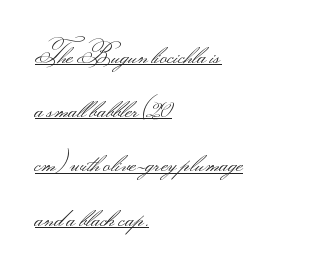
Q: Is the text bold? A: No.
Q: Is the text italic (slanted)? A: Yes.
Q: Is the text underlined? A: Yes.
Q: How is the paragraph aligned? A: Left-aligned.
Q: Is the spacing between letters normal or unusually wide? A: Normal.
Q: Is the spacing between lines tight, normal or loose? A: Loose.
